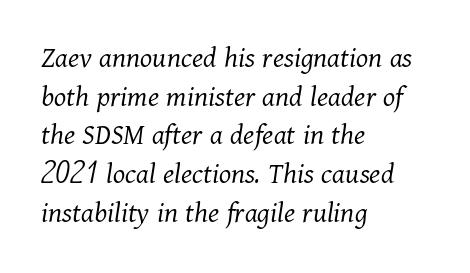
Are there feet on the stems? There are — it's a serif. The rendering applies a slant to the glyphs. Leftover space on each line is placed entirely after the last word. Regular leading.
